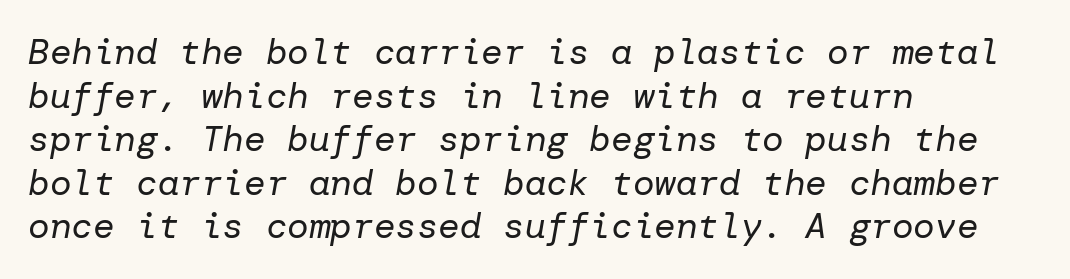
{"italic": "yes", "lean": "right", "slant_degrees": 10, "bold": "no", "weight": "regular", "width": "normal", "stroke_contrast": "low", "x_height": "medium", "underline": "no", "align": "left", "line_spacing_ratio": 1.21, "letter_spacing": "normal", "letter_spacing_em": 0.0, "glyph_px": 36}
